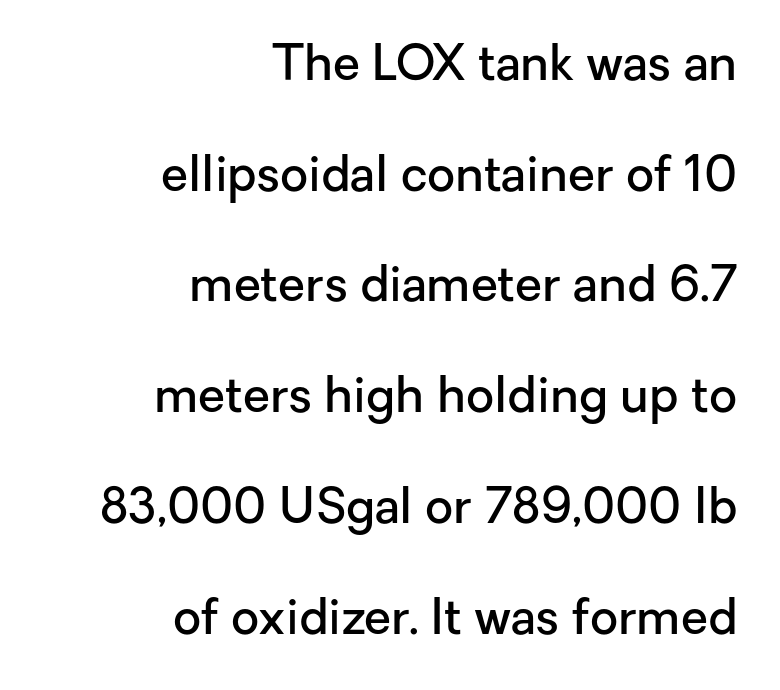
{"serif": "no", "italic": "no", "bold": "semi", "weight": "semibold", "width": "normal", "stroke_contrast": "low", "x_height": "medium", "monospaced": "no", "underline": "no", "align": "right", "line_spacing": "loose", "line_spacing_ratio": 2.26, "letter_spacing": "normal", "letter_spacing_em": 0.0, "glyph_px": 49}
